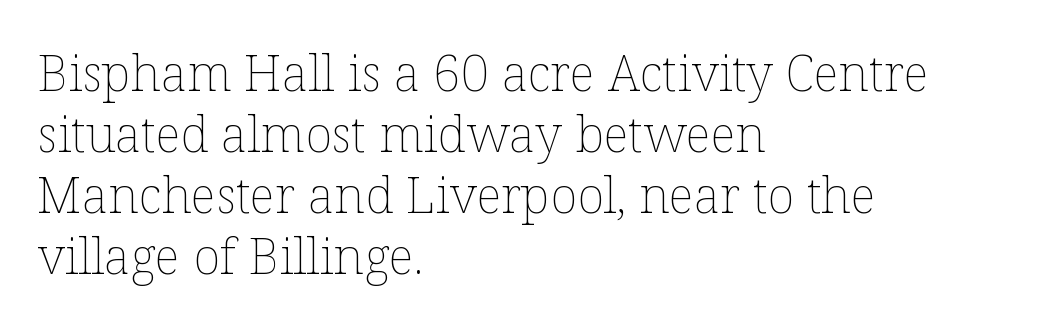
{"italic": "no", "bold": "no", "weight": "thin", "width": "normal", "stroke_contrast": "low", "x_height": "medium", "monospaced": "no", "underline": "no", "align": "left", "line_spacing_ratio": 1.22, "letter_spacing": "normal", "letter_spacing_em": 0.0, "glyph_px": 50}
